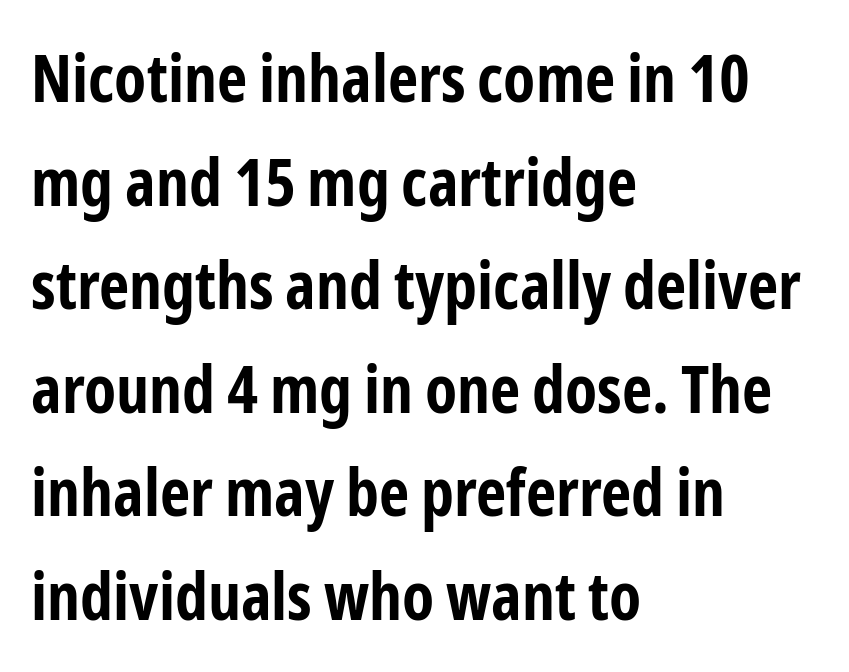
The image shows 66 px bold, condensed sans-serif type, upright; set left-aligned, normal line spacing (1.57x), normal letter spacing, not underlined; low stroke contrast and a medium x-height.
